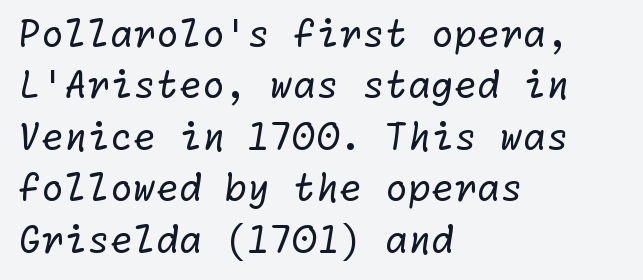
{"serif": "no", "bold": "no", "weight": "regular", "width": "normal", "stroke_contrast": "low", "x_height": "medium", "underline": "no", "align": "left", "line_spacing": "normal", "line_spacing_ratio": 1.39, "letter_spacing": "normal", "letter_spacing_em": 0.0, "glyph_px": 37}
